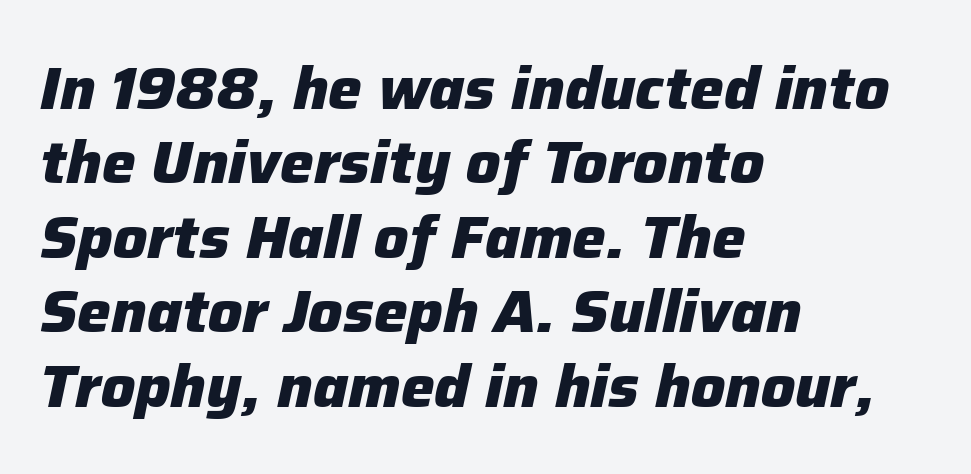
Summary of weight: heavy, a full bold. In terms of letterspacing, this is plain default setting. Honestly, there is no underline to notice here at all. Slant detected: the letters are inclined. Teacher's note: observe the even left margin — that is flush-left alignment.
